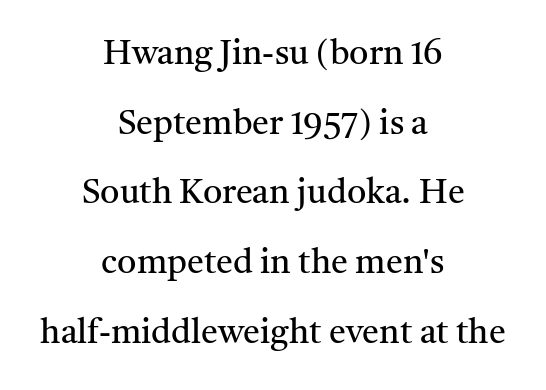
Vertical spacing — loose. Horizontally, the lines are justified to the midpoint only. Rule under the text: the space is simply empty. The type is set solid horizontally, with unmodified tracking. These lines were composed using upright roman letters.
